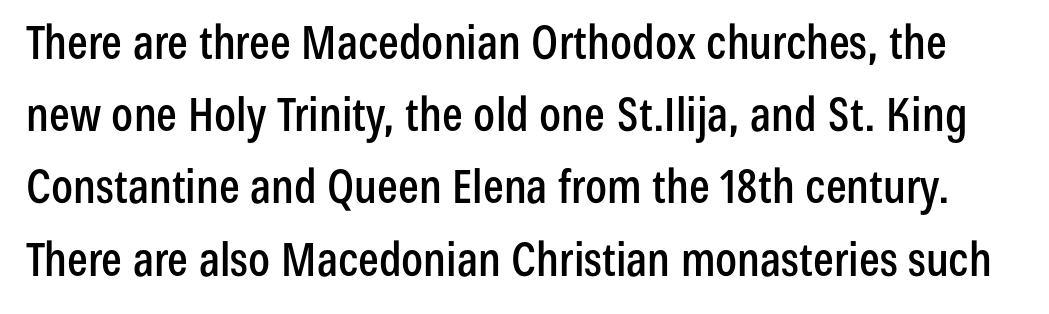
Q: Is the text italic (slanted)? A: No, it is upright.
Q: Is the typeface a serif or a sans-serif typeface? A: Sans-serif.
Q: Is the text underlined? A: No.
Q: Is the spacing between letters normal or unusually wide? A: Normal.
Q: Is the spacing between lines tight, normal or loose? A: Normal.
Q: Width (condensed, normal, or wide)? A: Condensed.
Q: Stroke contrast? A: Low.
Q: x-height? A: Medium.
Q: Monospaced? A: No.
